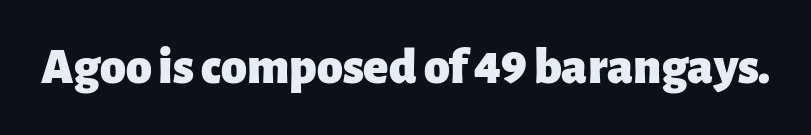
Plain, unruled lines of type. Proportional: the letters do not fall into vertical columns. Note: no serifs on the glyphs. How are the letters spaced? Ordinarily, with no added tracking. In terms of posture, this sample is upright. Thick stems and heavy bowls — unmistakably bold.
